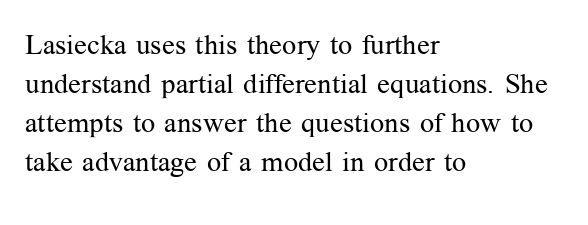
{"serif": "yes", "italic": "no", "bold": "no", "weight": "regular", "width": "normal", "stroke_contrast": "medium", "x_height": "medium", "monospaced": "no", "underline": "no", "align": "left", "line_spacing": "normal", "line_spacing_ratio": 1.39, "letter_spacing": "normal", "letter_spacing_em": 0.0, "glyph_px": 28}
